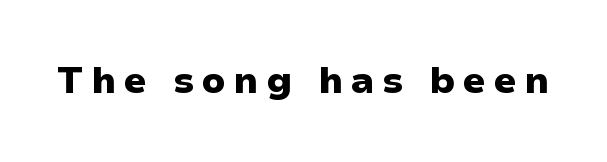
The image shows 37 px heavy, wide sans-serif type, upright; set not underlined; low stroke contrast and a medium x-height.
